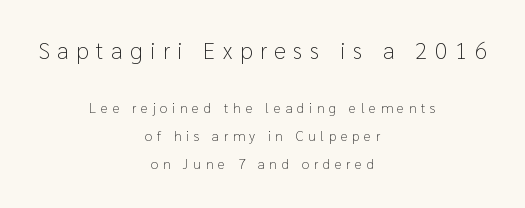
The image shows 23 px text type, upright; set centered, loose line spacing (2.0x), unusually wide letter spacing (+0.33 em), not underlined; the first (top) block is 1.64x larger.
